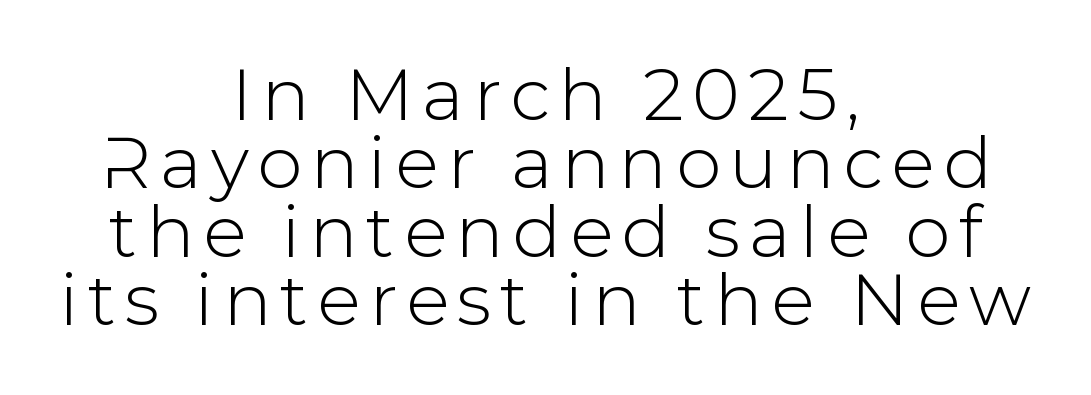
The image shows 72 px sans-serif type, upright; set centered, tight line spacing (0.95x), not underlined; low stroke contrast and a medium x-height.
